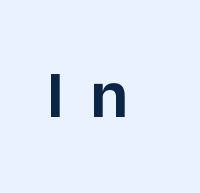
The image shows 68 px sans-serif type, upright; set unusually wide letter spacing (+0.38 em), not underlined; low stroke contrast and a medium x-height.
